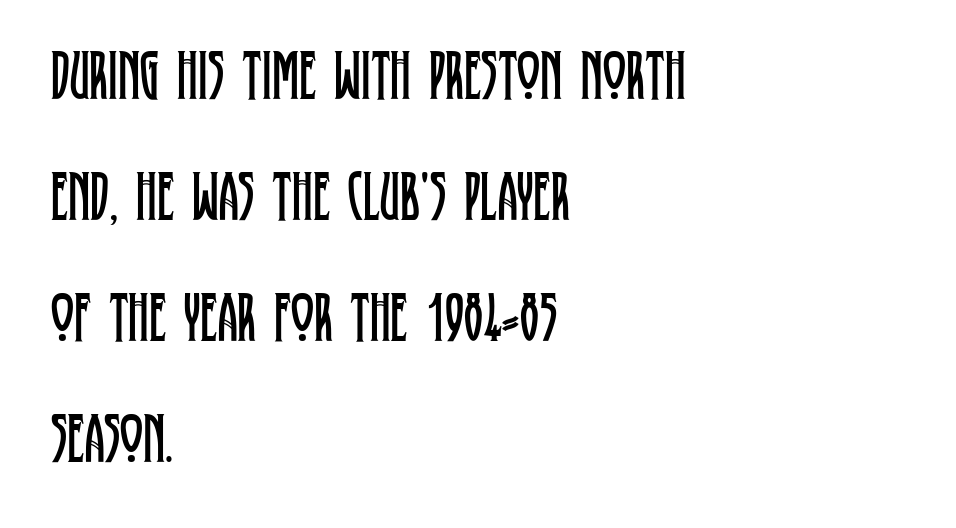
Stroke mass is kept to a normal reading level or below. There is no visible air inserted between adjacent glyphs. The lines are quadded left. Spacing verdict: proportional, widths tailored to each character. The rendering shows small feet on the letterforms — a serif design. A clean baseline with only descenders dipping below it.
